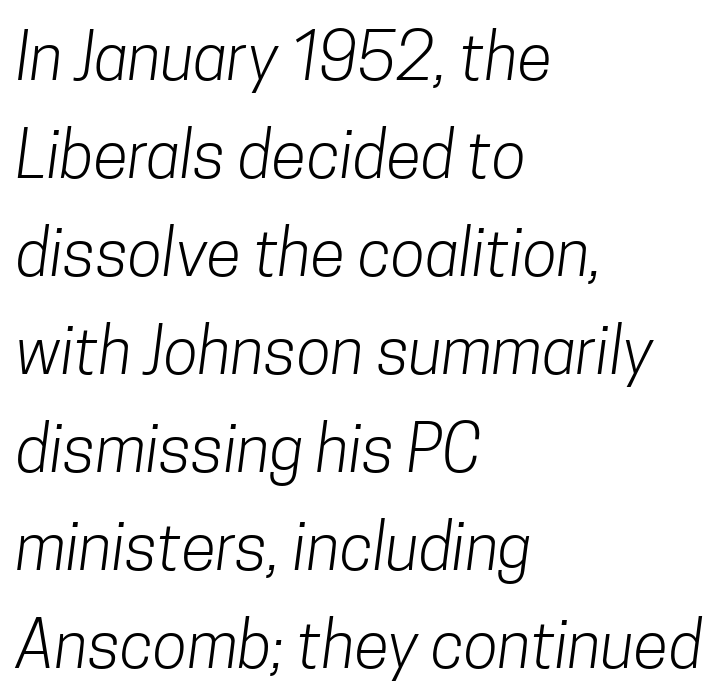
Horizontal alignment here is leftward, the default for most running prose. Inter-character spacing is left at the font's built-in metrics. Here the designer chose a conventional face with non-uniform glyph widths. Type without underlining. Nope, no serifs anywhere on these letters. No chunkiness to these letters — they're not bold.
